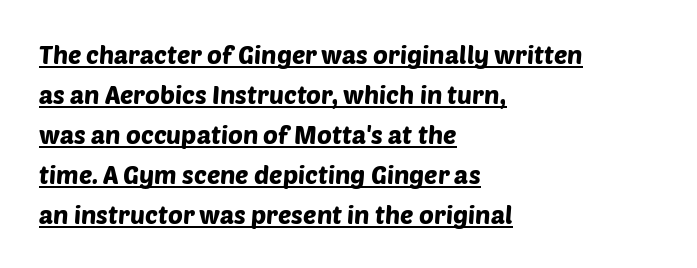
The image shows 25 px text type; set left-aligned, normal line spacing (1.6x), normal letter spacing, underlined.
